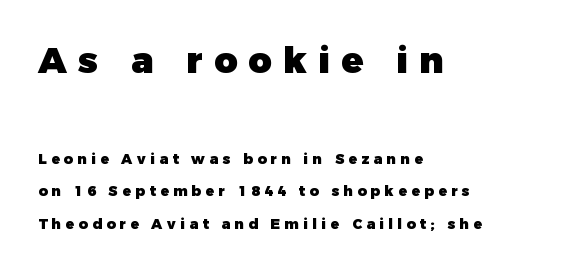
The leading is generous, giving the passage an open texture. Varying glyph widths throughout — classic text-font behaviour. This rendering uses left alignment, leaving the right contour irregular. The passage shown begins with its larger block and ends with its smaller one.
